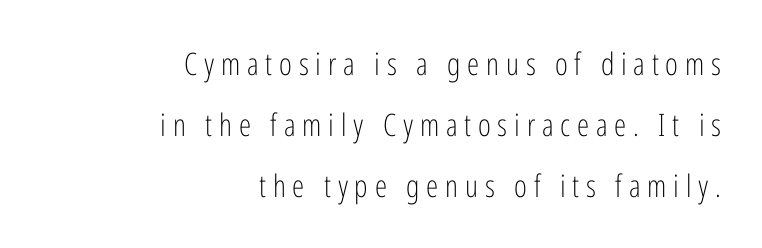
The image shows 31 px light, condensed sans-serif type, upright; set right-aligned, loose line spacing (1.96x), unusually wide letter spacing (+0.22 em), not underlined; low stroke contrast and a medium x-height.
